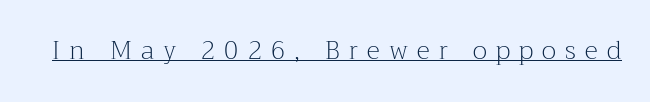
Q: Is the text bold? A: No.
Q: Is the text italic (slanted)? A: No, it is upright.
Q: Is the text underlined? A: Yes.
Q: Is the spacing between letters normal or unusually wide? A: Unusually wide.
